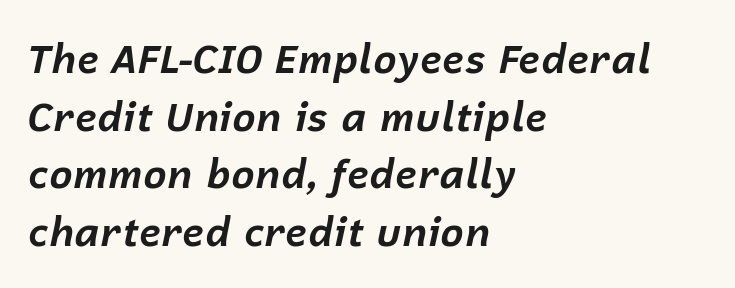
The image shows 40 px bold type, italic (leaning right); set left-aligned, normal line spacing (1.44x), normal letter spacing, not underlined; low stroke contrast and a medium x-height.
